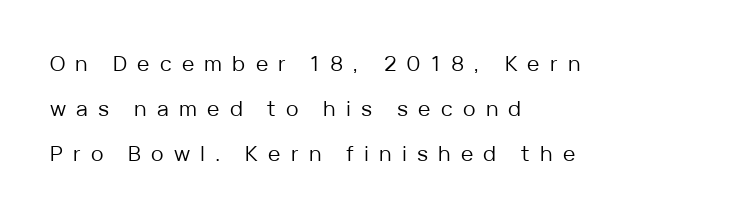
{"italic": "no", "bold": "no", "underline": "no", "align": "left", "line_spacing": "loose", "line_spacing_ratio": 2.14, "letter_spacing": "wide", "letter_spacing_em": 0.49, "glyph_px": 21}
